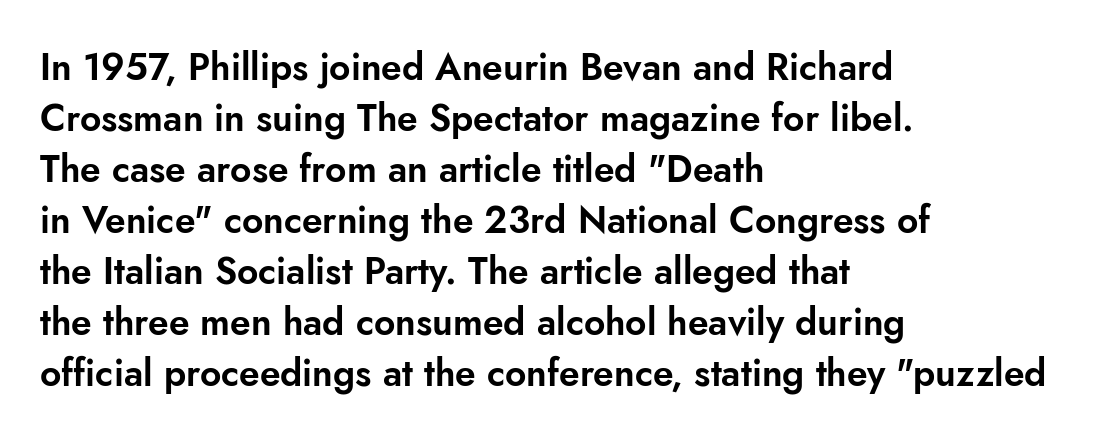
This sample is left-justified, so line endings fall wherever the words run out. Only glyphs here, with clear space below each row. Characters follow at the spacing the type designer built in. The rows are spaced the way most documents space them. These lines are composed in type without serifs. The specimen reads as upright at a glance.
